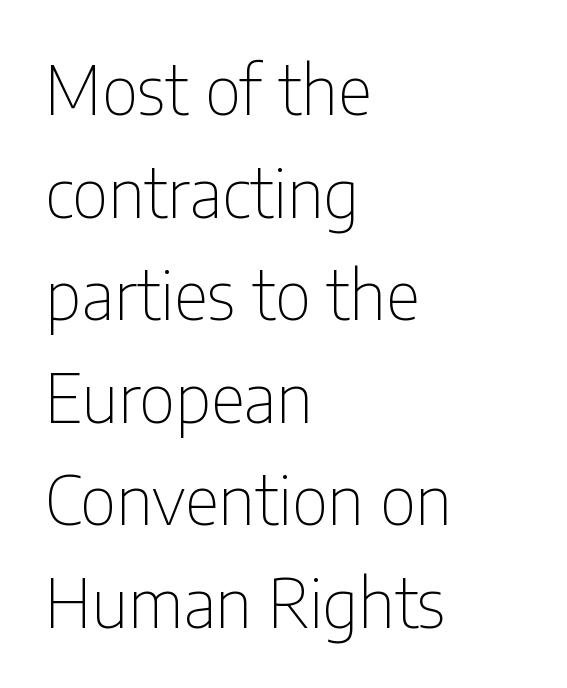
Q: Is the text bold? A: No.
Q: Is the text italic (slanted)? A: No, it is upright.
Q: Is the typeface a serif or a sans-serif typeface? A: Sans-serif.
Q: Is the text underlined? A: No.
Q: How is the paragraph aligned? A: Left-aligned.
Q: Is the spacing between letters normal or unusually wide? A: Normal.
Q: Is the spacing between lines tight, normal or loose? A: Normal.
Q: Width (condensed, normal, or wide)? A: Condensed.
Q: Stroke contrast? A: Low.
Q: x-height? A: Medium.
Q: Monospaced? A: No.
